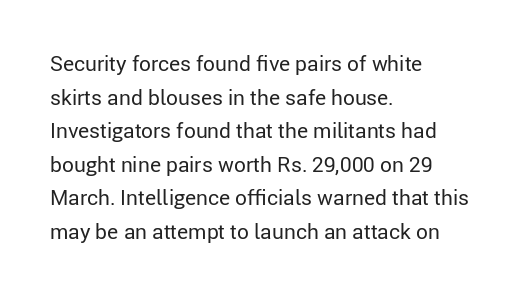
The image shows 21 px text type, upright; set left-aligned, normal line spacing (1.6x), normal letter spacing, not underlined.
